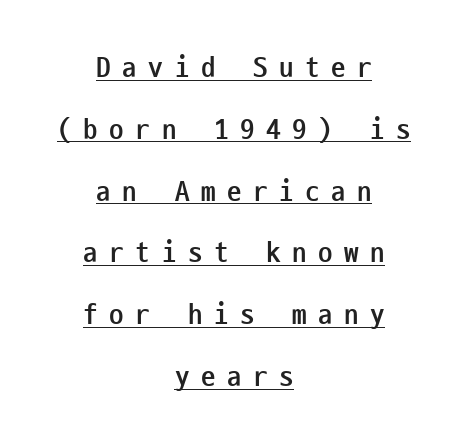
The image shows 29 px semibold, condensed sans-serif type, upright, monospaced; set centered, loose line spacing (2.13x), unusually wide letter spacing (+0.4 em), underlined; low stroke contrast and a medium x-height.
